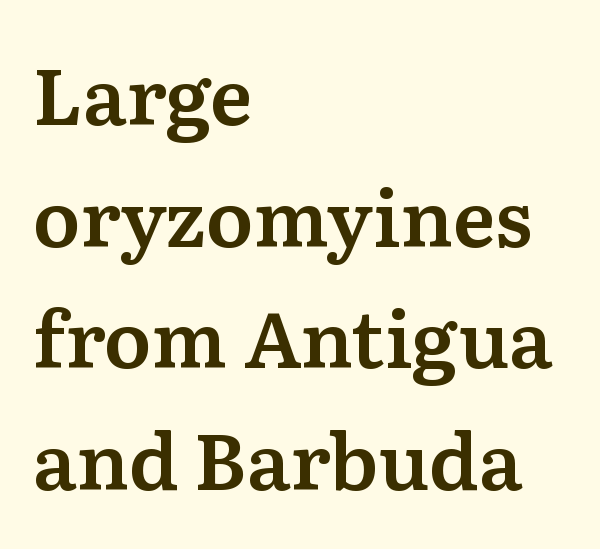
The image shows 78 px serif type, upright; set left-aligned, normal line spacing (1.56x), normal letter spacing, not underlined; medium stroke contrast and a medium x-height.
